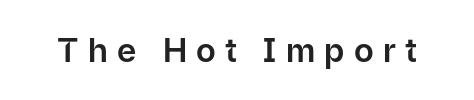
{"serif": "no", "italic": "no", "width": "normal", "stroke_contrast": "low", "x_height": "medium", "monospaced": "no", "underline": "no", "letter_spacing": "wide", "letter_spacing_em": 0.28, "glyph_px": 33}
